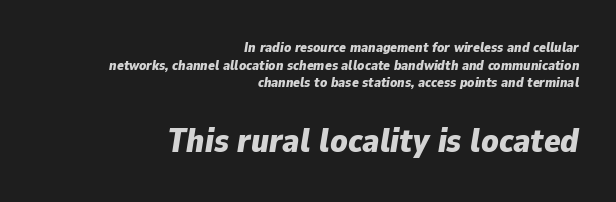
The image shows 34 px bold type, italic (leaning right); set right-aligned, normal line spacing (1.26x), normal letter spacing, not underlined; the second (bottom) block is 2.43x larger; low stroke contrast and a medium x-height.
